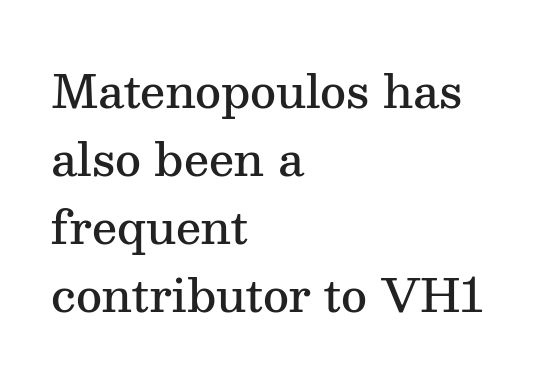
Q: Is the text bold? A: Semi-bold.
Q: Is the text italic (slanted)? A: No, it is upright.
Q: Is the typeface a serif or a sans-serif typeface? A: Serif.
Q: Is the text underlined? A: No.
Q: How is the paragraph aligned? A: Left-aligned.
Q: Is the spacing between letters normal or unusually wide? A: Normal.
Q: Is the spacing between lines tight, normal or loose? A: Normal.
Q: Width (condensed, normal, or wide)? A: Normal.
Q: Stroke contrast? A: Medium.
Q: x-height? A: Medium.
Q: Monospaced? A: No.
